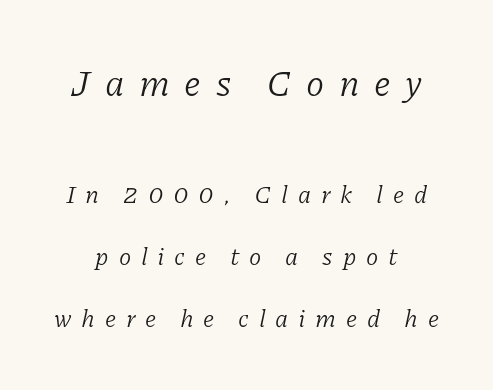
The image shows 37 px light serif type, italic (leaning right); set loose line spacing (2.48x), unusually wide letter spacing (+0.39 em), not underlined; the first (top) block is 1.48x larger; low stroke contrast and a medium x-height.
